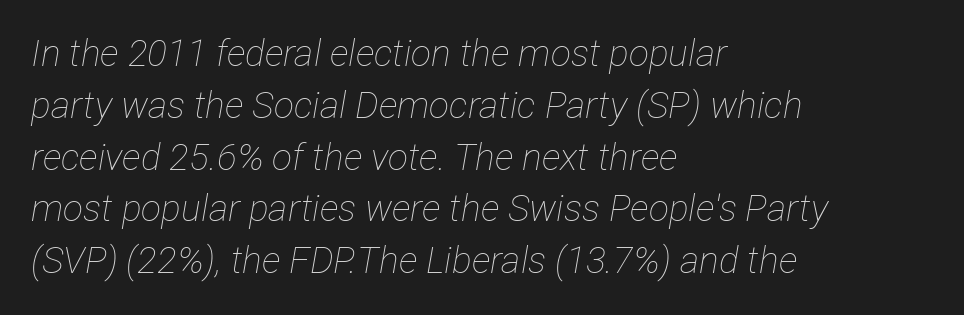
Each letter keeps its own natural width here, so spacing adapts to shape. Stems here are at most as thick as an everyday book face. The gaps between neighbouring characters are ordinary and unremarkable. The lines in this sample share a left origin and differ only in where they stop. The space between consecutive lines is moderate.
